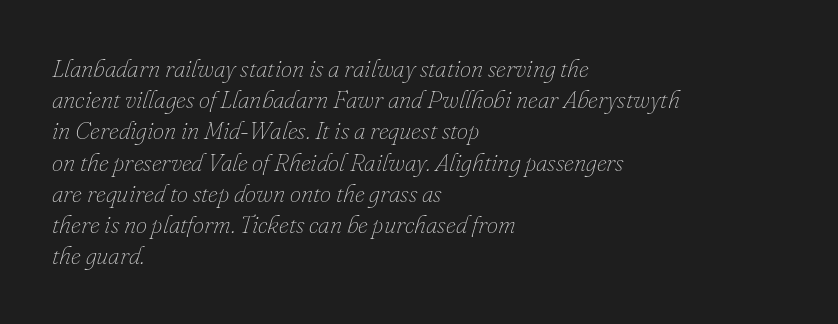
{"italic": "yes", "lean": "right", "slant_degrees": 16, "bold": "no", "underline": "no", "align": "left", "line_spacing": "normal", "line_spacing_ratio": 1.25, "letter_spacing": "normal", "letter_spacing_em": 0.0, "glyph_px": 25}
